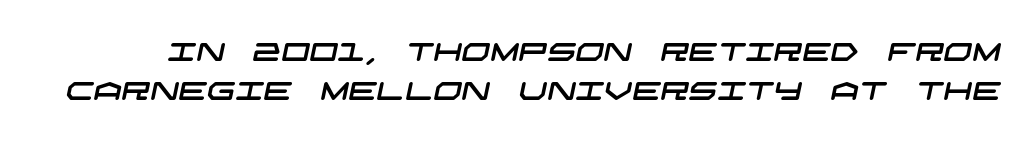
Q: Is the text underlined? A: No.
Q: Is the spacing between letters normal or unusually wide? A: Normal.
Q: Is the spacing between lines tight, normal or loose? A: Normal.
